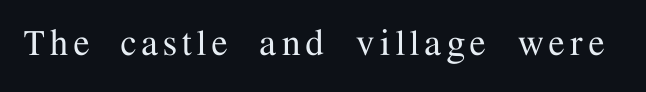
{"serif": "yes", "italic": "no", "width": "normal", "stroke_contrast": "medium", "x_height": "medium", "monospaced": "no", "underline": "no", "glyph_px": 43}
